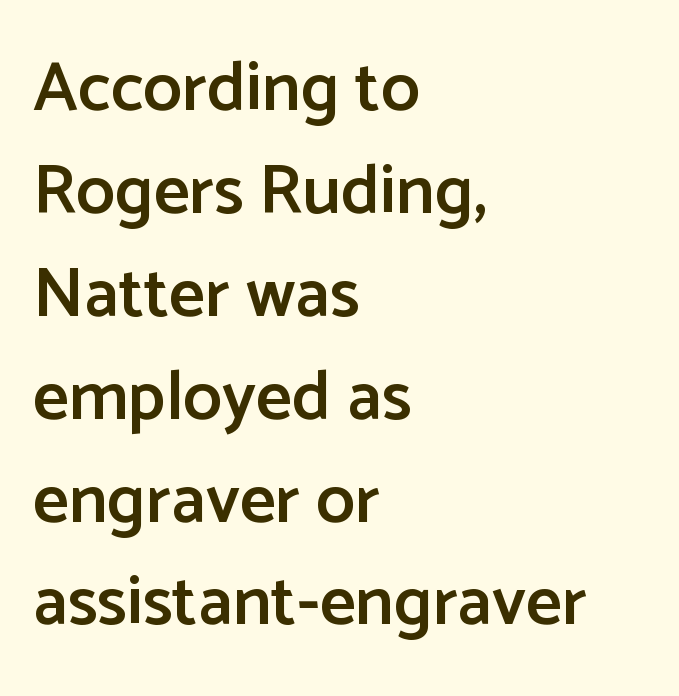
{"serif": "no", "italic": "no", "bold": "semi", "weight": "semibold", "width": "normal", "stroke_contrast": "low", "x_height": "medium", "monospaced": "no", "underline": "no", "align": "left", "line_spacing": "normal", "line_spacing_ratio": 1.47, "letter_spacing": "normal", "letter_spacing_em": 0.0, "glyph_px": 70}
